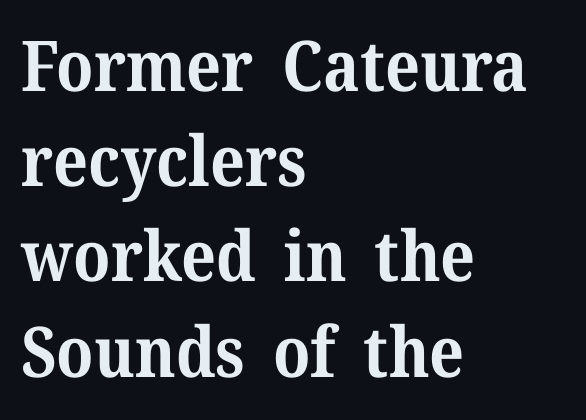
{"serif": "yes", "italic": "no", "bold": "yes", "weight": "bold", "width": "normal", "stroke_contrast": "medium", "x_height": "medium", "monospaced": "no", "underline": "no", "align": "left", "line_spacing": "normal", "line_spacing_ratio": 1.36, "letter_spacing": "normal", "letter_spacing_em": 0.0, "glyph_px": 70}
